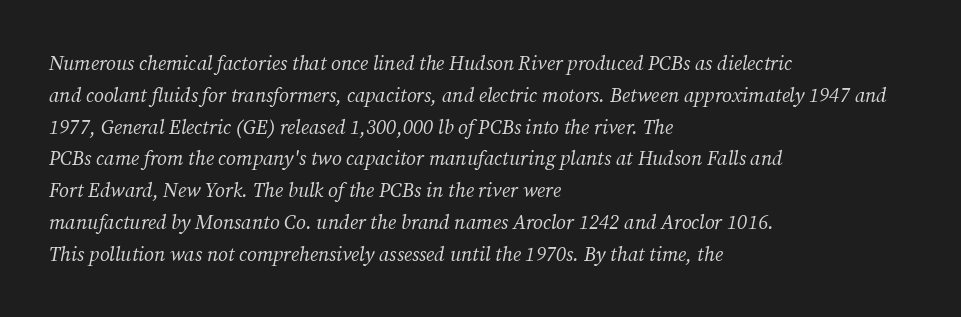
Q: Is the text bold? A: No.
Q: Is the text italic (slanted)? A: Yes, it leans right by about 12 degrees.
Q: Is the text underlined? A: No.
Q: How is the paragraph aligned? A: Left-aligned.
Q: Is the spacing between letters normal or unusually wide? A: Normal.
Q: Is the spacing between lines tight, normal or loose? A: Normal.
